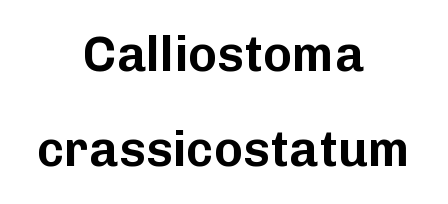
Q: Is the text italic (slanted)? A: No, it is upright.
Q: Is the typeface a serif or a sans-serif typeface? A: Sans-serif.
Q: Is the text underlined? A: No.
Q: How is the paragraph aligned? A: Centered.
Q: Is the spacing between letters normal or unusually wide? A: Normal.
Q: Is the spacing between lines tight, normal or loose? A: Loose.
Q: Width (condensed, normal, or wide)? A: Normal.
Q: Stroke contrast? A: Low.
Q: x-height? A: Medium.
Q: Monospaced? A: No.
